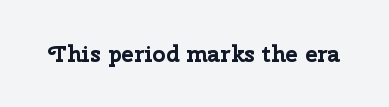
Q: Is the text bold? A: Yes.
Q: Is the text italic (slanted)? A: No, it is upright.
Q: Is the text underlined? A: No.
Q: Is the spacing between letters normal or unusually wide? A: Normal.
